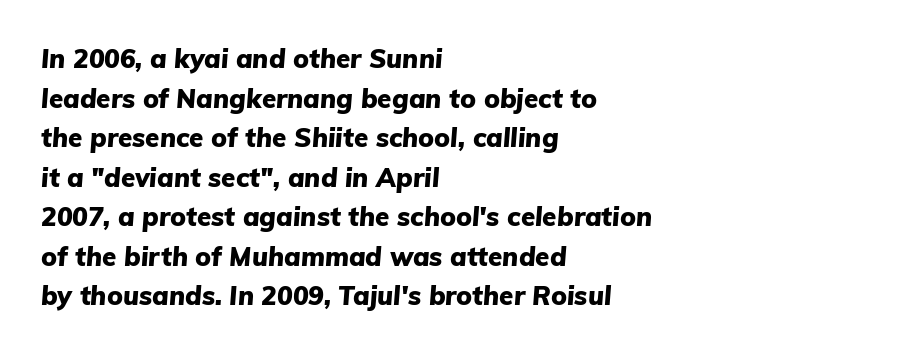
The image shows 26 px bold type, italic (leaning right); set left-aligned, normal line spacing (1.52x), normal letter spacing, not underlined.
